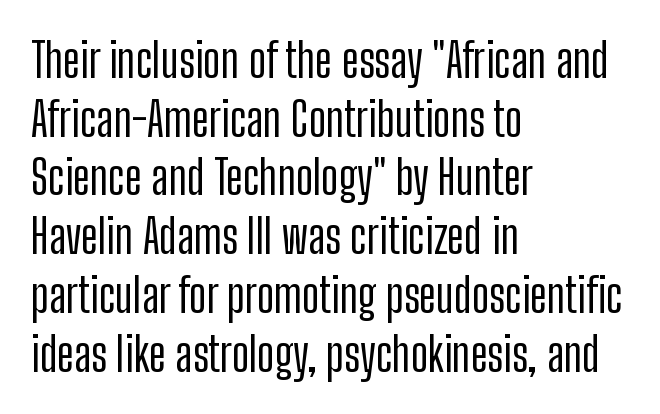
{"serif": "no", "italic": "no", "width": "condensed", "stroke_contrast": "low", "x_height": "medium", "monospaced": "no", "underline": "no", "align": "left", "line_spacing": "normal", "line_spacing_ratio": 1.25, "letter_spacing": "normal", "letter_spacing_em": 0.0, "glyph_px": 47}
